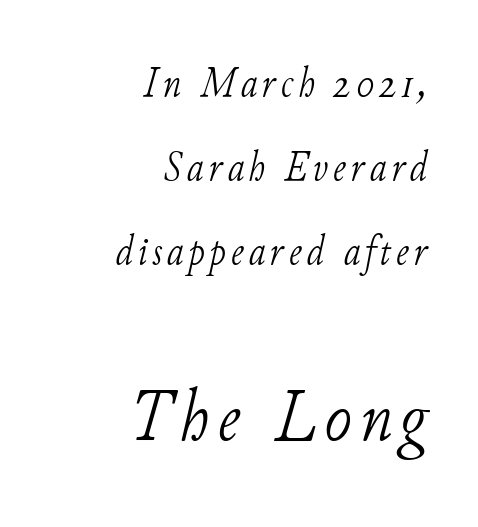
The image shows 74 px light serif type, italic (leaning right); set right-aligned, loose line spacing (2.0x), not underlined; the second (bottom) block is 1.76x larger; low stroke contrast and a small x-height.
